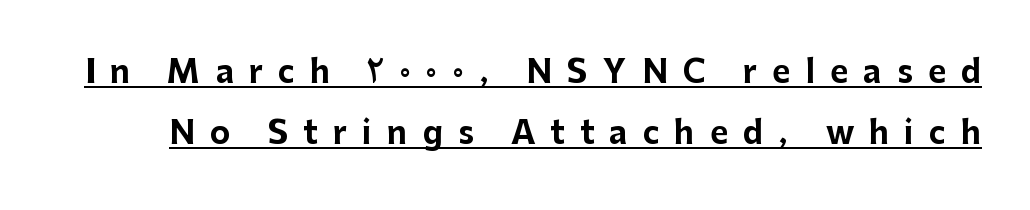
You can see a thin bar hugging the bottom of the glyphs. Between one letter and the next there's a generous, obvious gap. Vertical spacing — loose. Letterform terminals end flat and unadorned throughout the passage. The letters advance in unequal steps, a hallmark of proportional type. Upright lettering throughout.
